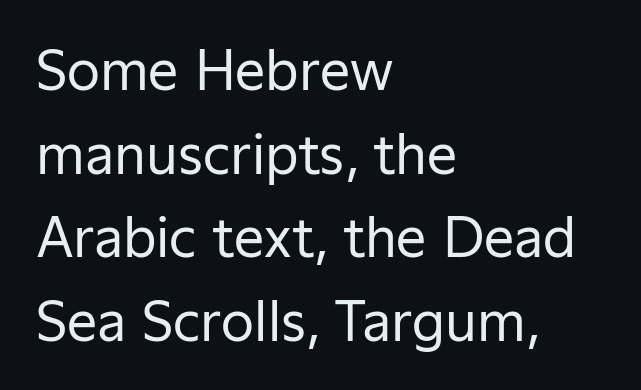
The baseline area is clear. Horizontal alignment here is leftward, the default for most running prose. Note: no serifs on the glyphs. Does extra space separate the letters? No, they use regular spacing. The passage shown is typed in a proportional face where columns would drift.
